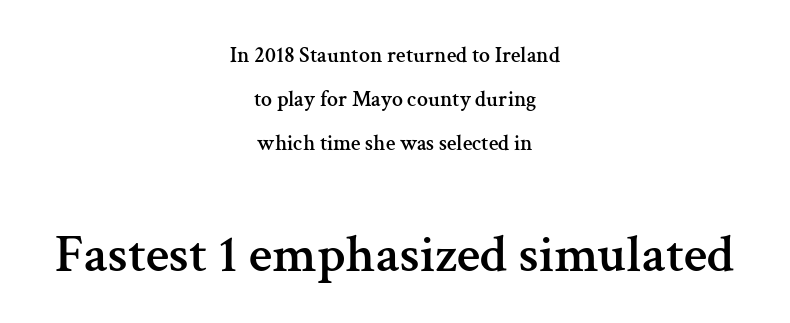
{"serif": "yes", "italic": "no", "width": "normal", "stroke_contrast": "medium", "x_height": "medium", "monospaced": "no", "underline": "no", "align": "center", "line_spacing": "loose", "line_spacing_ratio": 2.01, "letter_spacing": "normal", "letter_spacing_em": 0.0, "larger_block": "second", "size_ratio": 2.45, "glyph_px": 54}
